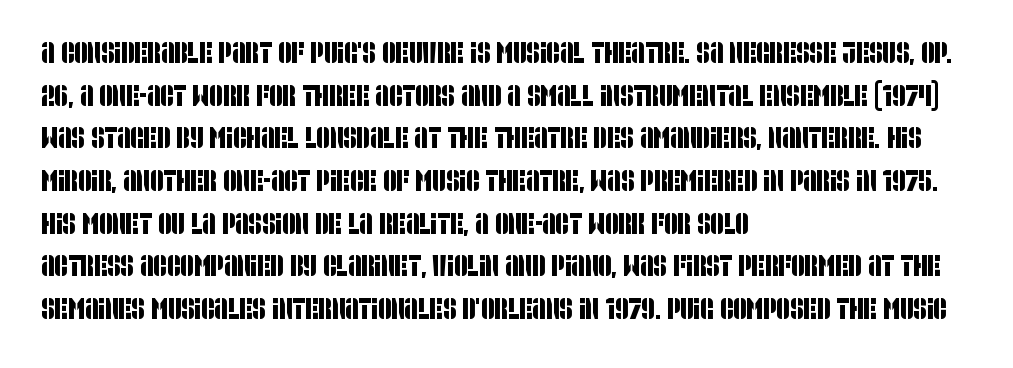
The area under the type is left untouched. Line spacing here is normal. The rendering uses natural spacing where letterforms have individual widths. The gaps between neighbouring characters are ordinary and unremarkable. Visually the block forms a straight wall on the left and a jagged coastline on the right.
